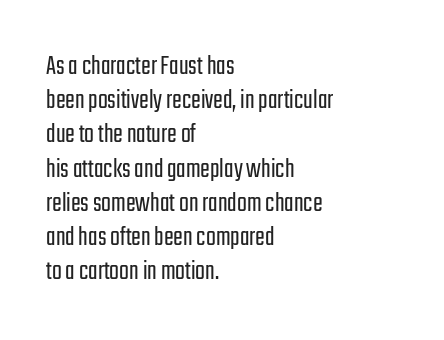
The image shows 29 px light, condensed sans-serif type, upright; set left-aligned, line spacing 1.18x, normal letter spacing, not underlined; low stroke contrast and a medium x-height.
